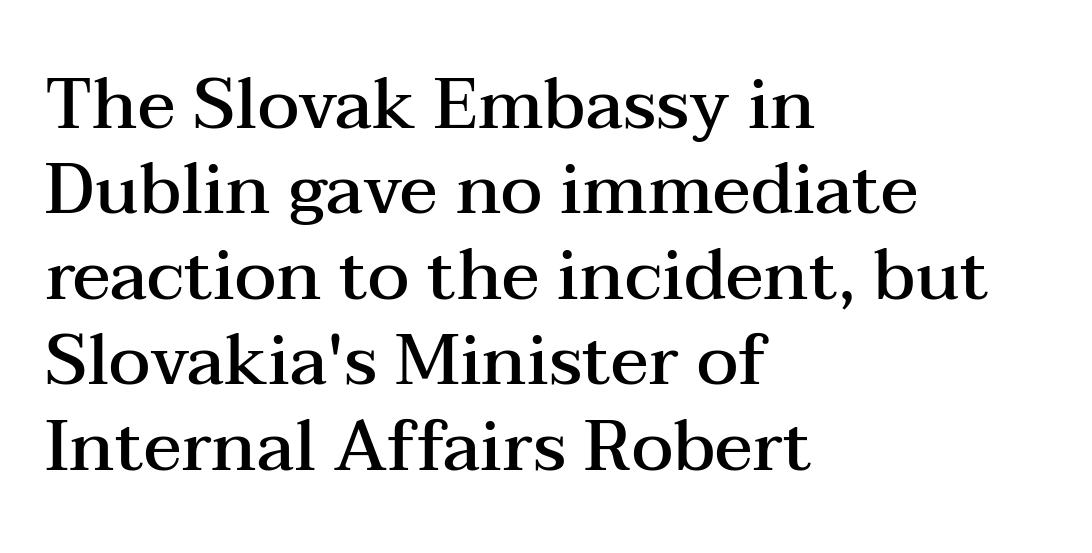
Spacing verdict: proportional, widths tailored to each character. Teacher's note: observe the even left margin — that is flush-left alignment. The axis of the letterforms is exactly vertical. Words appear dense and cohesive because spacing is normal. Decoration check: the copy has no underline. The glyphs in this specimen are seriffed.
